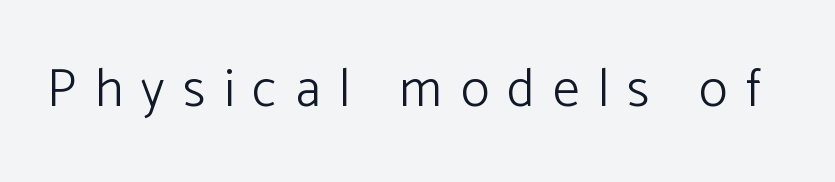
The image shows 53 px light sans-serif type, upright; set unusually wide letter spacing (+0.35 em), not underlined; low stroke contrast and a medium x-height.
